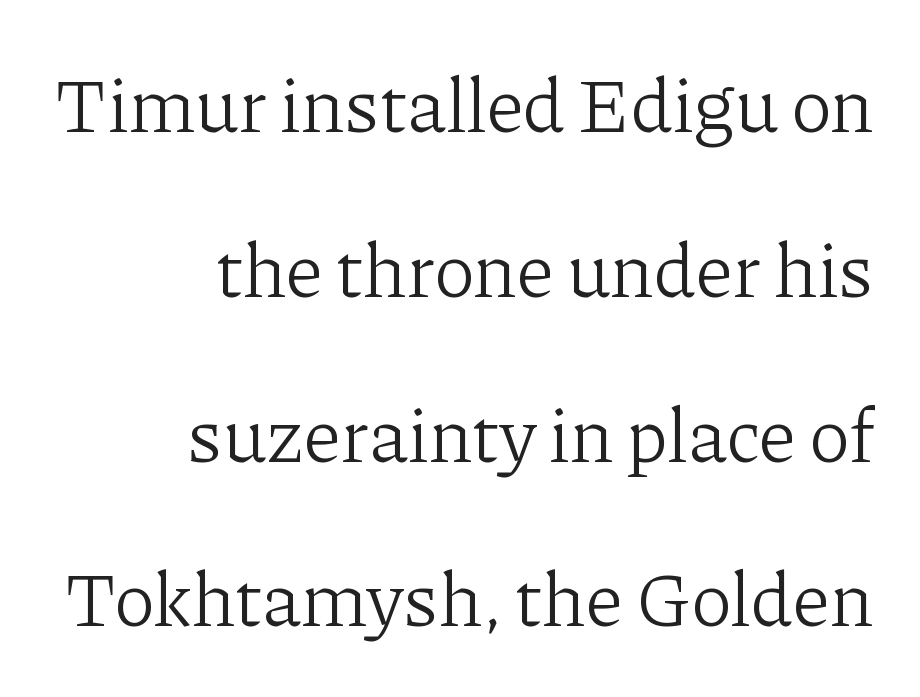
Look at the bottom of the vertical strokes: they flare into serifs here. Stems here are at most as thick as an everyday book face. The space directly below the letters is spotless. Quick note: interline space is abundant. This sample uses an upright cut, with every glyph sitting square on the baseline.
